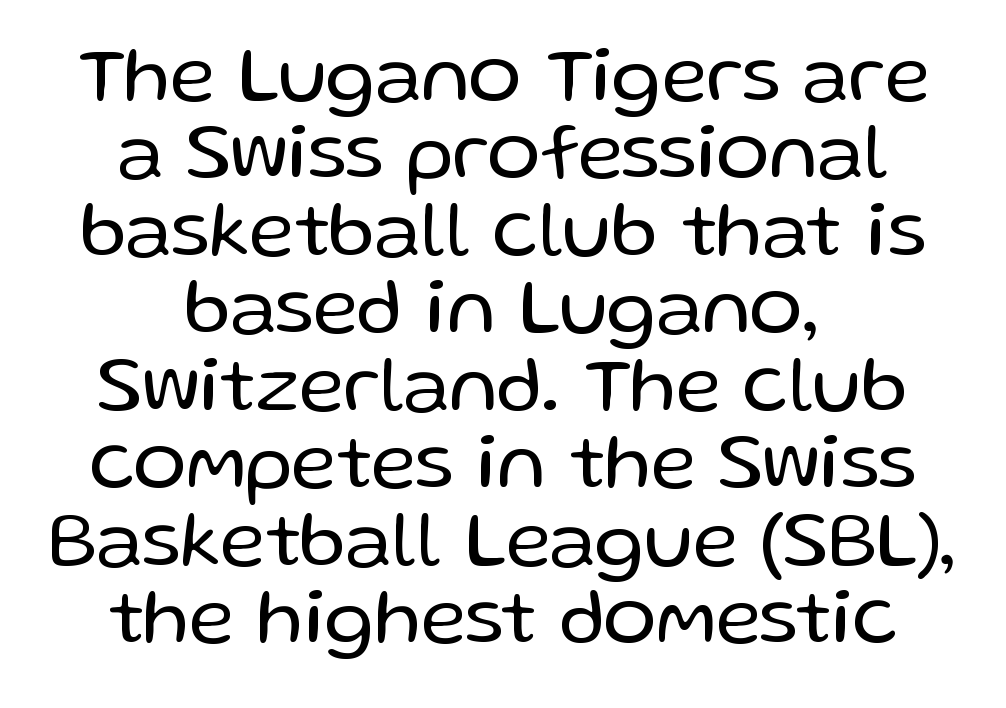
{"serif": "no", "italic": "no", "bold": "no", "weight": "regular", "width": "normal", "stroke_contrast": "low", "x_height": "medium", "monospaced": "no", "underline": "no", "align": "center", "line_spacing": "tight", "line_spacing_ratio": 0.98, "letter_spacing": "normal", "letter_spacing_em": 0.0, "glyph_px": 79}
